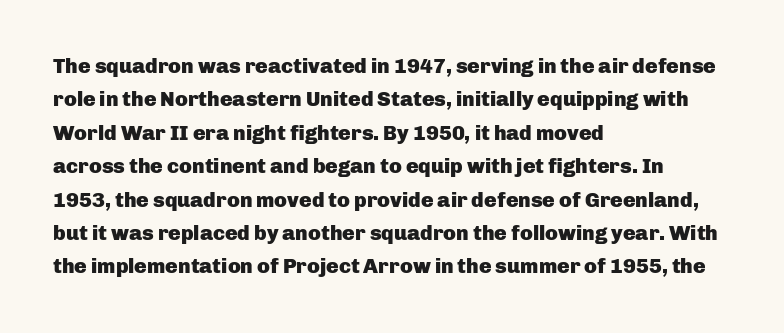
{"italic": "no", "bold": "yes", "underline": "no", "align": "left", "line_spacing": "normal", "line_spacing_ratio": 1.59, "letter_spacing": "normal", "letter_spacing_em": 0.0, "glyph_px": 21}
